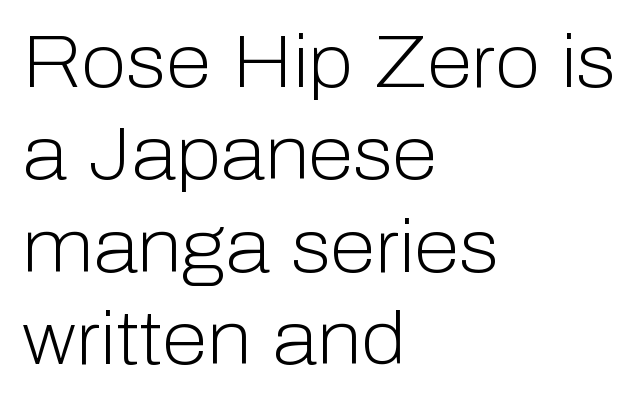
The image shows 74 px light sans-serif type, upright; set left-aligned, normal line spacing (1.25x), normal letter spacing, not underlined; low stroke contrast and a medium x-height.
